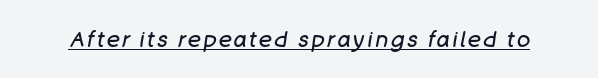
Q: Is the text bold? A: No.
Q: Is the text italic (slanted)? A: Yes, it leans right by about 11 degrees.
Q: Is the text underlined? A: Yes.
